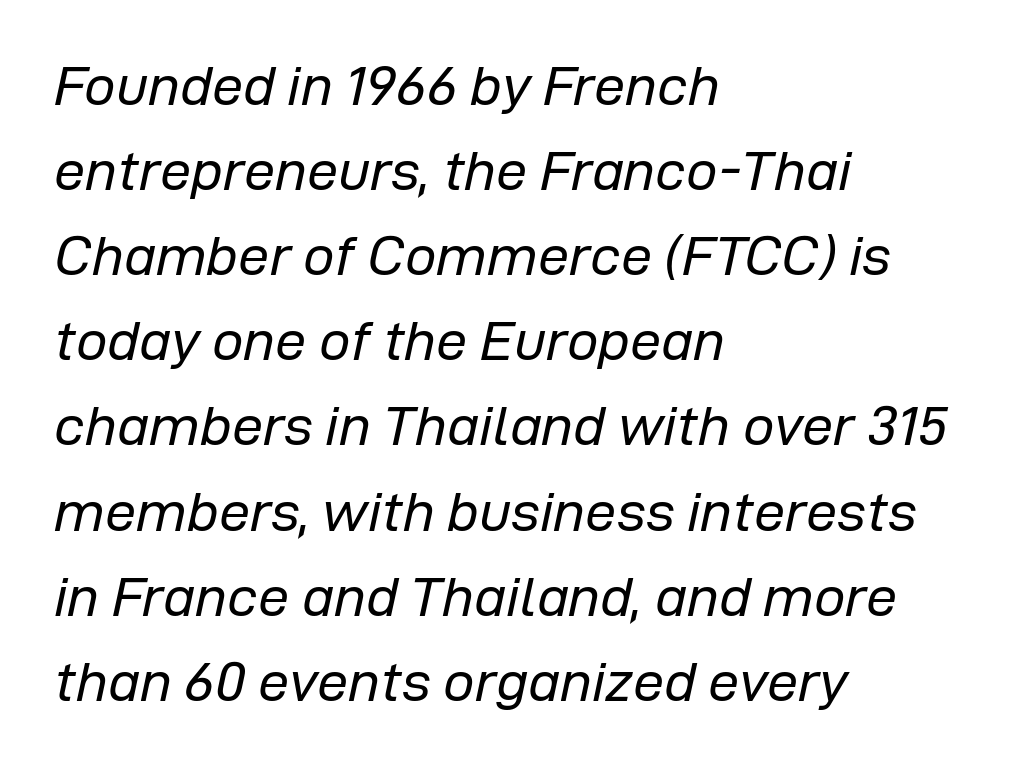
{"italic": "yes", "lean": "right", "slant_degrees": 12, "bold": "no", "weight": "regular", "width": "normal", "stroke_contrast": "low", "x_height": "medium", "monospaced": "no", "underline": "no", "align": "left", "line_spacing": "normal", "line_spacing_ratio": 1.52, "letter_spacing": "normal", "letter_spacing_em": 0.0, "glyph_px": 56}
